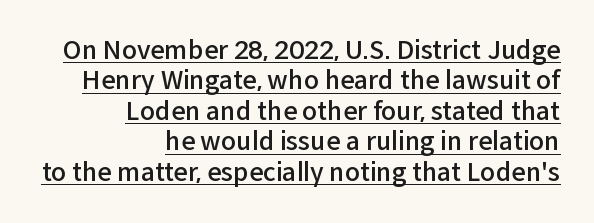
It's the straight-up-and-down kind of type. Reading down the block, your eye finds every line finishing at a fixed right position. The line texture is even and compact thanks to regular tracking. Weight: semibold (demi).
